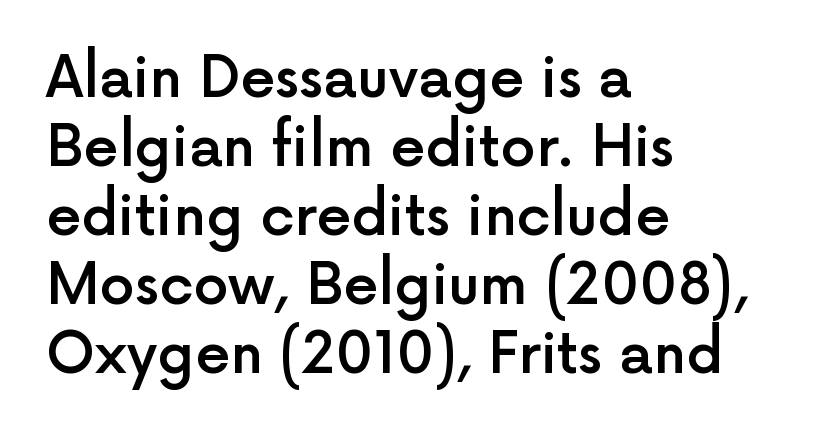
Q: Is the text bold? A: Semi-bold.
Q: Is the text italic (slanted)? A: No, it is upright.
Q: Is the typeface a serif or a sans-serif typeface? A: Sans-serif.
Q: Is the text underlined? A: No.
Q: How is the paragraph aligned? A: Left-aligned.
Q: Is the spacing between letters normal or unusually wide? A: Normal.
Q: Width (condensed, normal, or wide)? A: Normal.
Q: x-height? A: Medium.
Q: Monospaced? A: No.
